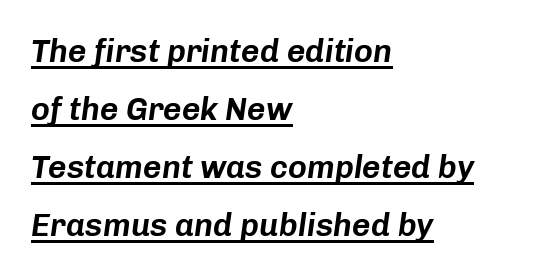
Varying glyph widths throughout — classic text-font behaviour. Every character sits at an angle, as italics do. Glyph-to-glyph distance matches everyday printed text. Does the copy run flush right? No — it runs flush left.
